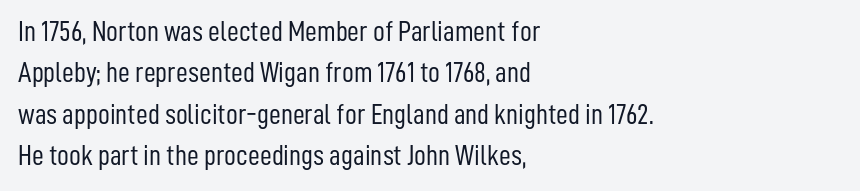
{"serif": "no", "italic": "no", "bold": "no", "weight": "light", "width": "condensed", "stroke_contrast": "low", "x_height": "medium", "monospaced": "no", "underline": "no", "align": "left", "line_spacing": "normal", "line_spacing_ratio": 1.43, "letter_spacing": "normal", "letter_spacing_em": 0.0, "glyph_px": 29}
